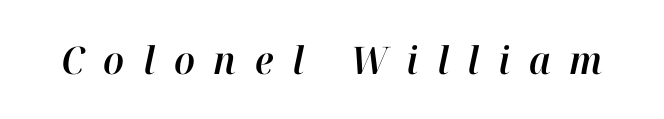
Q: Is the text italic (slanted)? A: Yes, it leans right by about 12 degrees.
Q: Is the text underlined? A: No.
Q: Is the spacing between letters normal or unusually wide? A: Unusually wide.
Q: Width (condensed, normal, or wide)? A: Normal.
Q: Stroke contrast? A: High.
Q: x-height? A: Medium.
Q: Monospaced? A: No.
